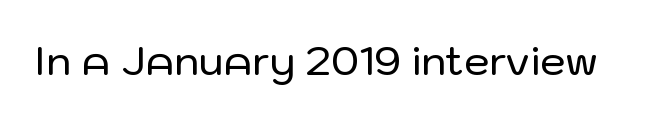
The image shows 40 px sans-serif type, upright; set normal letter spacing, not underlined; low stroke contrast and a medium x-height.
